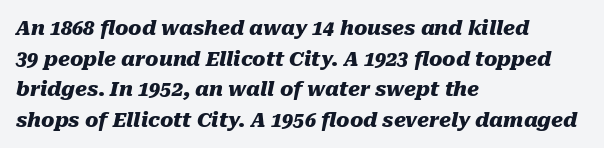
{"italic": "yes", "lean": "right", "slant_degrees": 10, "bold": "yes", "underline": "no", "align": "left", "line_spacing": "normal", "line_spacing_ratio": 1.53, "letter_spacing": "normal", "letter_spacing_em": 0.0, "glyph_px": 20}
